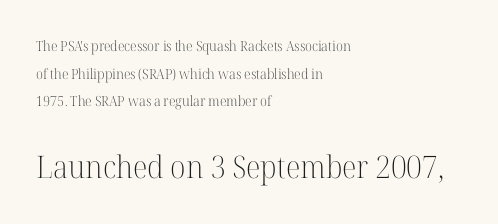
{"serif": "yes", "italic": "no", "bold": "no", "weight": "light", "width": "normal", "stroke_contrast": "high", "x_height": "medium", "monospaced": "no", "underline": "no", "align": "left", "line_spacing": "loose", "line_spacing_ratio": 1.97, "letter_spacing": "normal", "letter_spacing_em": 0.0, "larger_block": "second", "size_ratio": 2.21, "glyph_px": 31}
